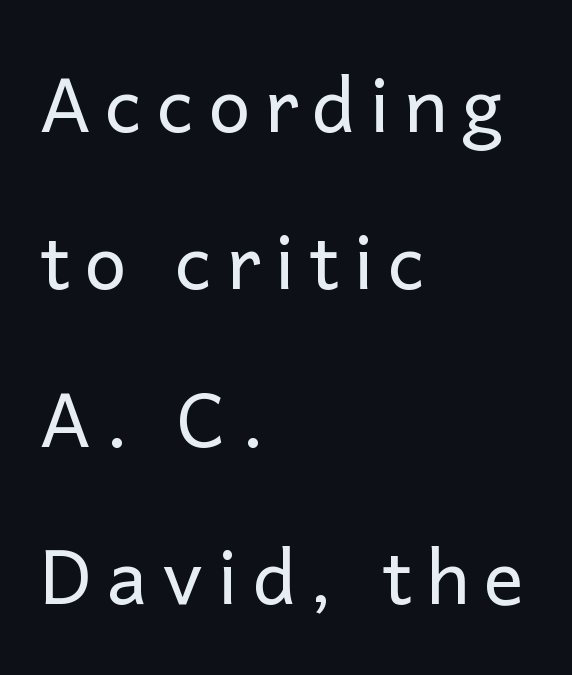
{"serif": "no", "italic": "no", "bold": "no", "weight": "regular", "width": "normal", "stroke_contrast": "low", "x_height": "medium", "monospaced": "no", "underline": "no", "align": "left", "line_spacing": "loose", "line_spacing_ratio": 2.1, "glyph_px": 75}
